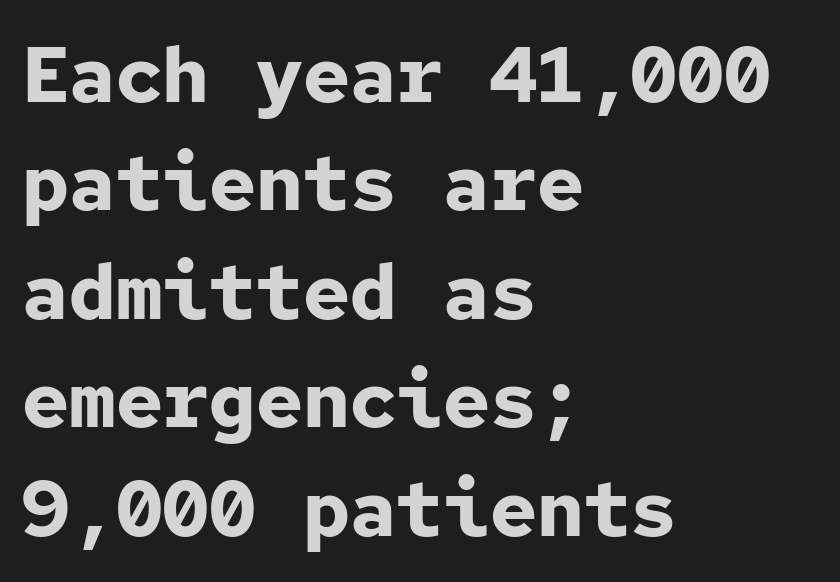
Q: Is the text bold? A: Yes.
Q: Is the text italic (slanted)? A: No, it is upright.
Q: Is the typeface a serif or a sans-serif typeface? A: Sans-serif.
Q: Is the text underlined? A: No.
Q: How is the paragraph aligned? A: Left-aligned.
Q: Is the spacing between letters normal or unusually wide? A: Normal.
Q: Is the spacing between lines tight, normal or loose? A: Normal.
Q: Width (condensed, normal, or wide)? A: Normal.
Q: Stroke contrast? A: Low.
Q: x-height? A: Medium.
Q: Monospaced? A: Yes.
